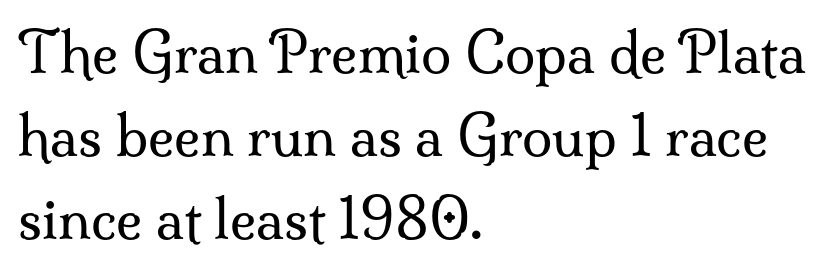
The image shows 55 px regular-weight serif type, upright; set left-aligned, normal line spacing (1.51x), normal letter spacing, not underlined; medium stroke contrast and a small x-height.
